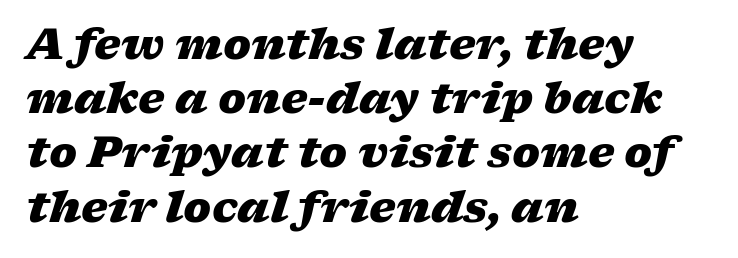
Glance below the letters and you will spot only blank space. Summary of weight: heavy, a full bold. This sample has the flowing, uneven cadence of proportional lettering. Notice how descenders clear the ascenders below comfortably — that's standard leading.
